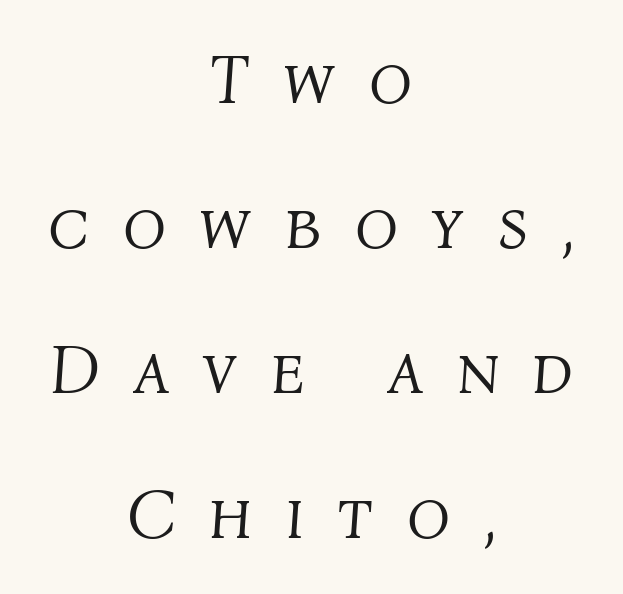
{"italic": "yes", "lean": "right", "slant_degrees": 4, "bold": "no", "weight": "light", "width": "normal", "stroke_contrast": "medium", "x_height": "medium", "monospaced": "no", "underline": "no", "align": "center", "line_spacing": "loose", "line_spacing_ratio": 2.04, "letter_spacing": "wide", "letter_spacing_em": 0.47, "glyph_px": 71}
